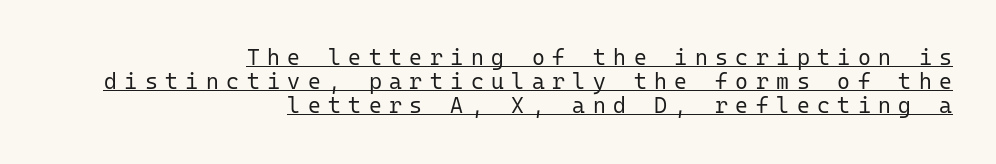
Q: Is the text bold? A: No.
Q: Is the text italic (slanted)? A: No, it is upright.
Q: Is the text underlined? A: Yes.
Q: How is the paragraph aligned? A: Right-aligned.
Q: Is the spacing between letters normal or unusually wide? A: Unusually wide.
Q: Is the spacing between lines tight, normal or loose? A: Tight.
